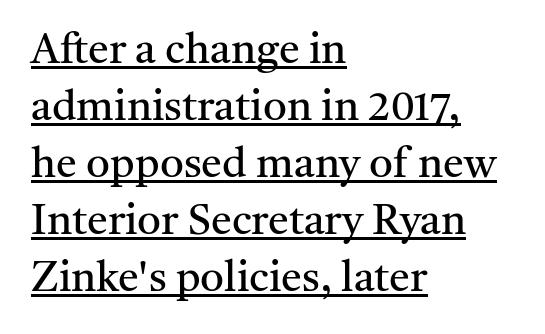
Q: Is the text bold? A: No.
Q: Is the text italic (slanted)? A: No, it is upright.
Q: Is the typeface a serif or a sans-serif typeface? A: Serif.
Q: Is the text underlined? A: Yes.
Q: How is the paragraph aligned? A: Left-aligned.
Q: Is the spacing between letters normal or unusually wide? A: Normal.
Q: Is the spacing between lines tight, normal or loose? A: Normal.
Q: Width (condensed, normal, or wide)? A: Normal.
Q: Stroke contrast? A: Medium.
Q: x-height? A: Medium.
Q: Monospaced? A: No.
